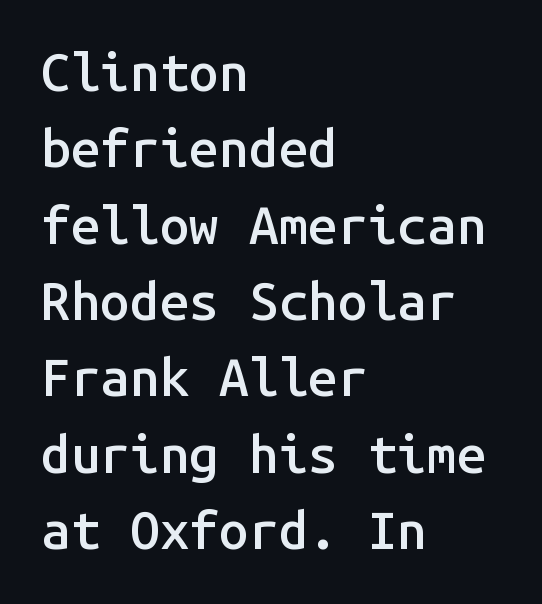
Ascenders rise straight up at ninety degrees. Are there feet on the stems? There aren't — it's a sans. The face used here is a semibold: visibly heavier than regular, lighter than bold. Only glyphs here, with clear space below each row. Evenly set lines give the paragraph a standard silhouette.
